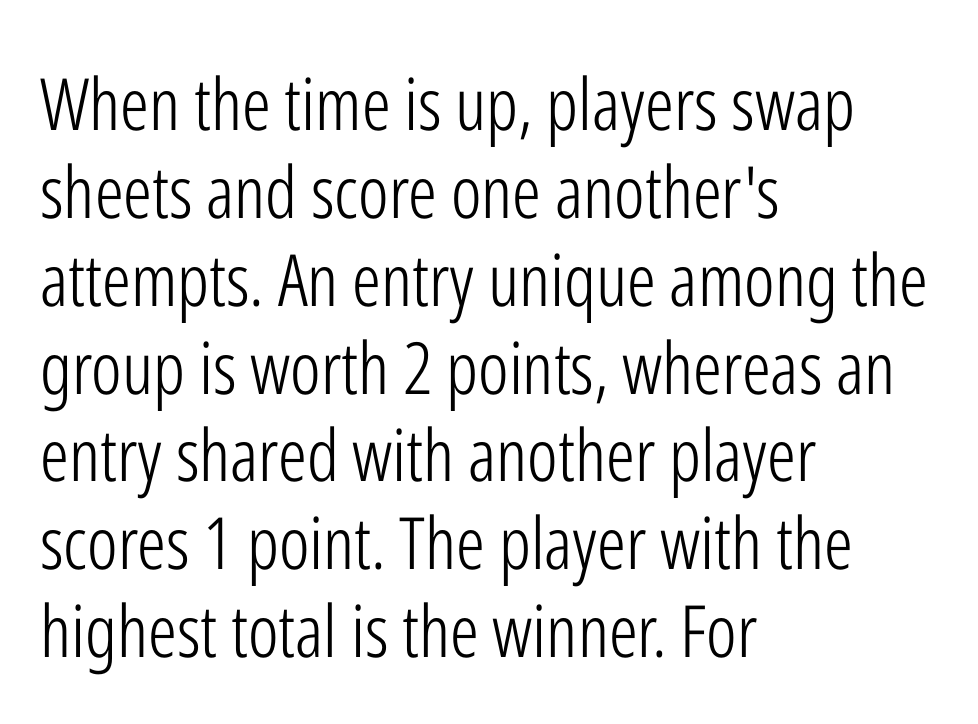
Notice how the passage keeps a crisp vertical edge on the left only. Heft: none added — not bold. Glance below the letters and you will spot only blank space. The passage shown is typeset with a sans-serif family. What stands out about the letter spacing? Nothing — it is the standard amount. Rendered with straight, roman letterforms.
